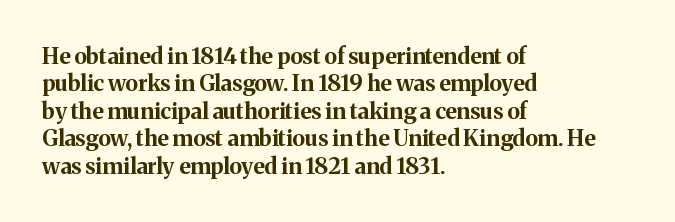
{"italic": "no", "bold": "yes", "underline": "no", "align": "left", "line_spacing": "normal", "line_spacing_ratio": 1.25, "letter_spacing": "normal", "letter_spacing_em": 0.0, "glyph_px": 22}
